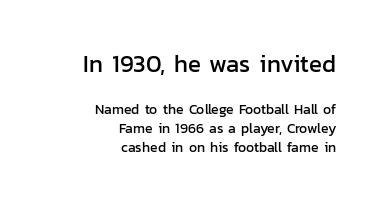
{"italic": "no", "underline": "no", "align": "right", "line_spacing": "normal", "line_spacing_ratio": 1.39, "letter_spacing": "normal", "letter_spacing_em": 0.0, "larger_block": "first", "size_ratio": 1.71, "glyph_px": 24}
